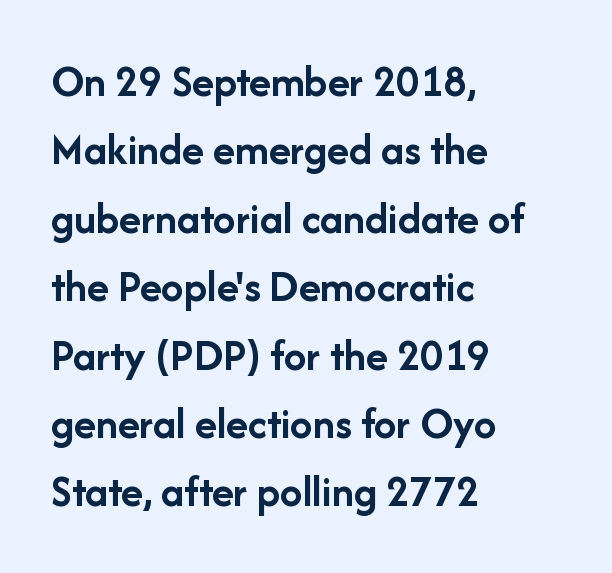
Q: Is the text bold? A: Yes.
Q: Is the text italic (slanted)? A: No, it is upright.
Q: Is the typeface a serif or a sans-serif typeface? A: Sans-serif.
Q: Is the text underlined? A: No.
Q: How is the paragraph aligned? A: Left-aligned.
Q: Is the spacing between letters normal or unusually wide? A: Normal.
Q: Is the spacing between lines tight, normal or loose? A: Normal.
Q: Width (condensed, normal, or wide)? A: Normal.
Q: Stroke contrast? A: Low.
Q: x-height? A: Medium.
Q: Monospaced? A: No.
